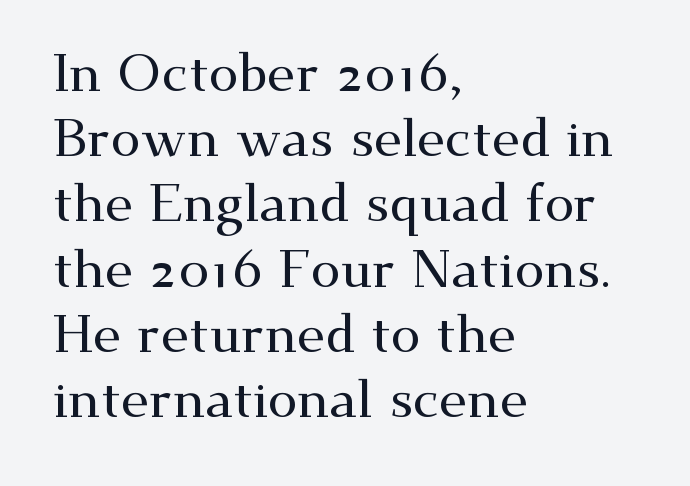
The image shows 53 px wide serif type, upright; set left-aligned, line spacing 1.23x, normal letter spacing, not underlined; medium stroke contrast and a small x-height.
